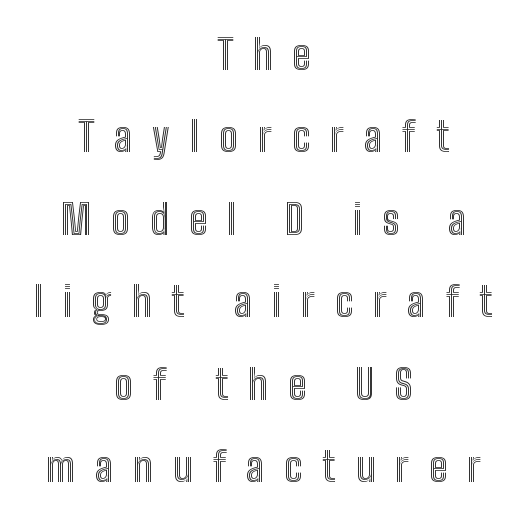
Q: Is the text italic (slanted)? A: No, it is upright.
Q: Is the text underlined? A: No.
Q: How is the paragraph aligned? A: Centered.
Q: Is the spacing between letters normal or unusually wide? A: Unusually wide.
Q: Is the spacing between lines tight, normal or loose? A: Loose.
Q: Width (condensed, normal, or wide)? A: Condensed.
Q: x-height? A: Medium.
Q: Monospaced? A: No.
